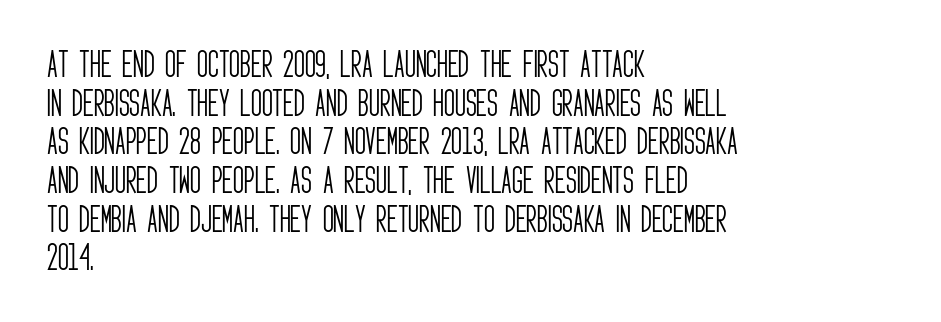
{"serif": "no", "italic": "no", "bold": "no", "weight": "light", "width": "condensed", "stroke_contrast": "low", "x_height": "large", "monospaced": "no", "underline": "no", "align": "left", "line_spacing": "normal", "line_spacing_ratio": 1.29, "letter_spacing": "normal", "letter_spacing_em": 0.0, "glyph_px": 30}
